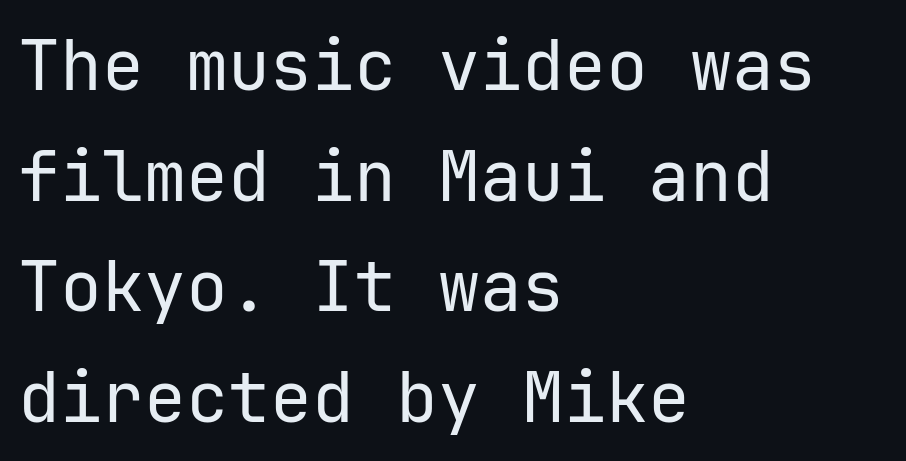
The image shows 70 px regular-weight sans-serif type, upright, monospaced; set left-aligned, normal line spacing (1.58x), normal letter spacing, not underlined; low stroke contrast and a medium x-height.
